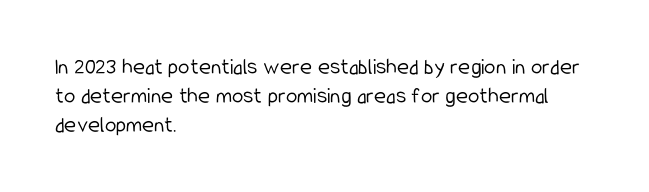
A typesetter would call this zero additional tracking. If you drew a line through each stem, it would be perfectly vertical. This block has exactly the height ordinary leading produces. Teacher's note: observe the even left margin — that is flush-left alignment. The area under the type is left untouched. This is not heavy type; no bold has been used.
